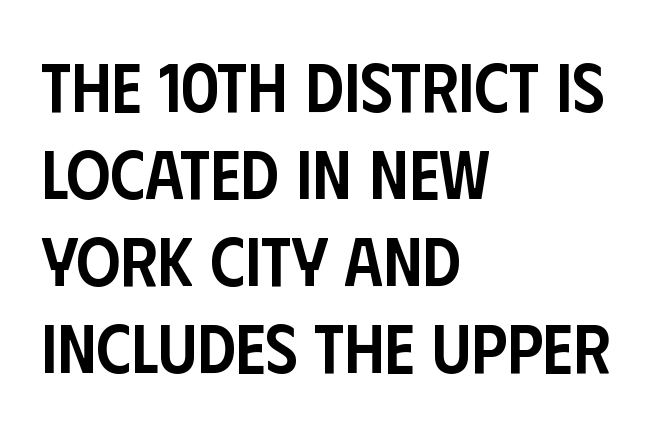
Q: Is the text bold? A: Semi-bold.
Q: Is the text italic (slanted)? A: No, it is upright.
Q: Is the typeface a serif or a sans-serif typeface? A: Sans-serif.
Q: Is the text underlined? A: No.
Q: How is the paragraph aligned? A: Left-aligned.
Q: Is the spacing between letters normal or unusually wide? A: Normal.
Q: Is the spacing between lines tight, normal or loose? A: Normal.
Q: Width (condensed, normal, or wide)? A: Condensed.
Q: Stroke contrast? A: Low.
Q: x-height? A: Large.
Q: Monospaced? A: No.
